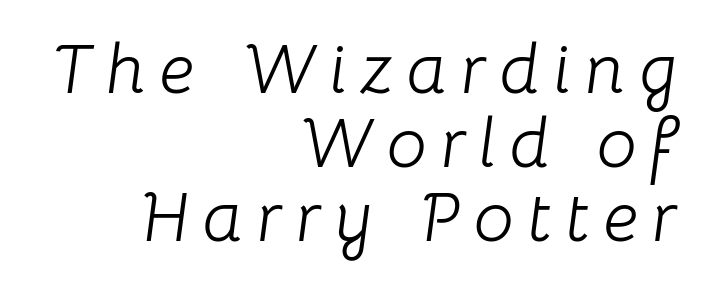
Posture: slanted. Quick note: interline space is minimal. You could not count columns in this text — the font is proportionally spaced. A flush-right, rag-left setting is used for this passage.
